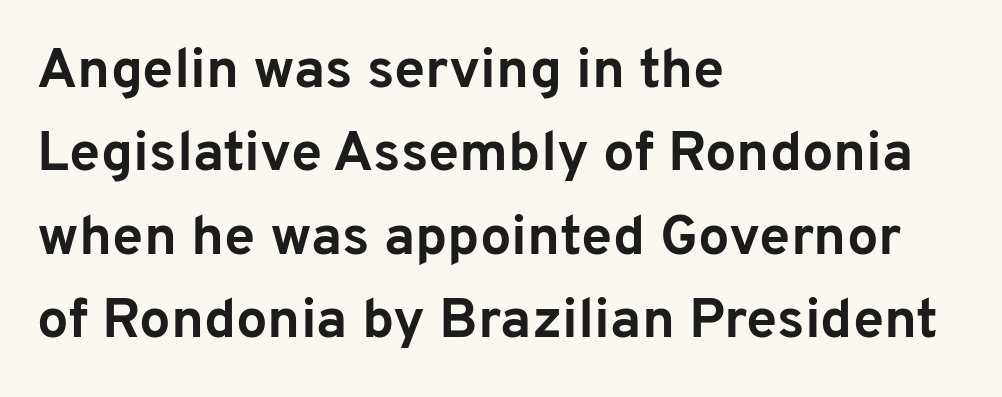
Q: Is the text bold? A: Yes.
Q: Is the text italic (slanted)? A: No, it is upright.
Q: Is the typeface a serif or a sans-serif typeface? A: Sans-serif.
Q: Is the text underlined? A: No.
Q: How is the paragraph aligned? A: Left-aligned.
Q: Is the spacing between letters normal or unusually wide? A: Normal.
Q: Is the spacing between lines tight, normal or loose? A: Normal.
Q: Width (condensed, normal, or wide)? A: Normal.
Q: Stroke contrast? A: Low.
Q: x-height? A: Medium.
Q: Monospaced? A: No.
